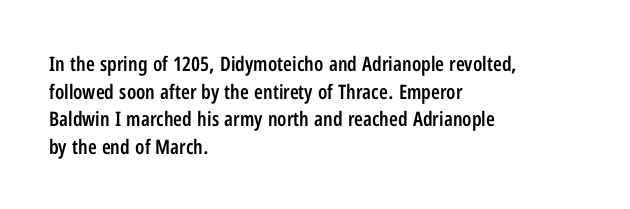
The image shows 20 px text type, upright; set left-aligned, normal line spacing (1.38x), normal letter spacing, not underlined.
